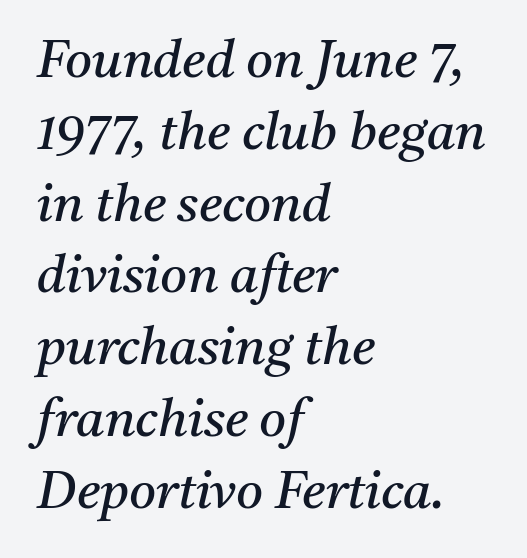
Q: Is the text bold? A: No.
Q: Is the text italic (slanted)? A: Yes, it leans right by about 11 degrees.
Q: Is the typeface a serif or a sans-serif typeface? A: Serif.
Q: Is the text underlined? A: No.
Q: How is the paragraph aligned? A: Left-aligned.
Q: Is the spacing between letters normal or unusually wide? A: Normal.
Q: Is the spacing between lines tight, normal or loose? A: Normal.
Q: Width (condensed, normal, or wide)? A: Normal.
Q: Stroke contrast? A: Medium.
Q: x-height? A: Medium.
Q: Monospaced? A: No.
